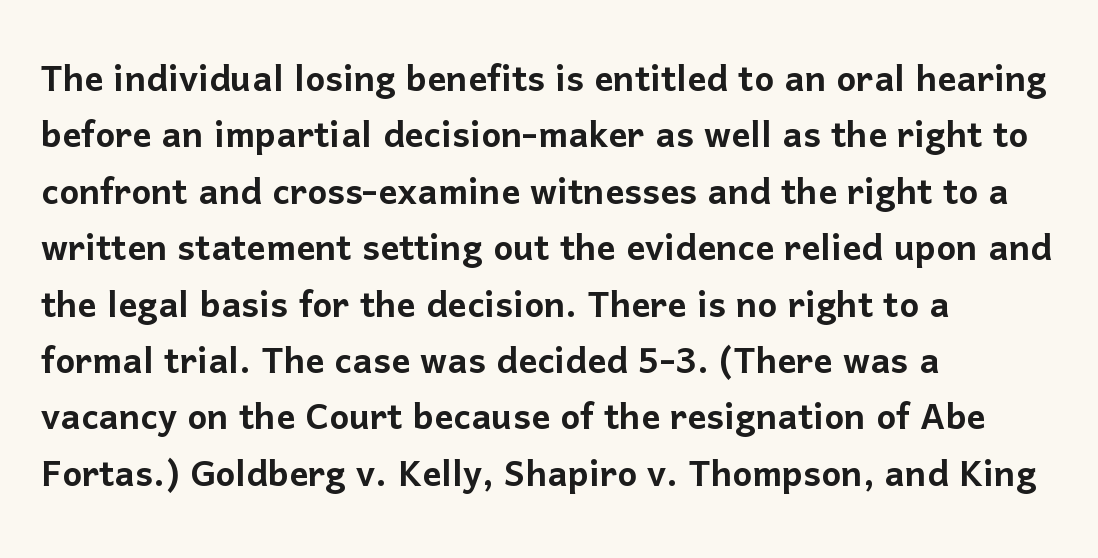
{"serif": "no", "italic": "no", "width": "normal", "stroke_contrast": "low", "x_height": "medium", "monospaced": "no", "underline": "no", "align": "left", "line_spacing_ratio": 1.2, "letter_spacing": "normal", "letter_spacing_em": 0.0, "glyph_px": 47}
